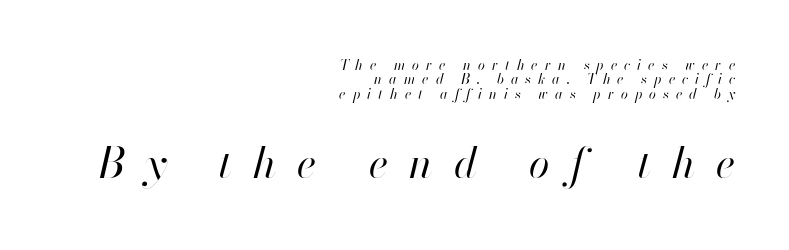
Q: Is the text bold? A: No.
Q: Is the text italic (slanted)? A: Yes, it leans right by about 13 degrees.
Q: Is the text underlined? A: No.
Q: How is the paragraph aligned? A: Right-aligned.
Q: Is the spacing between letters normal or unusually wide? A: Unusually wide.
Q: Is the spacing between lines tight, normal or loose? A: Tight.
Q: Which block of text is set in a larger size, the first (top) or the second (bottom)? A: The second (bottom) one.
Q: Width (condensed, normal, or wide)? A: Normal.
Q: Stroke contrast? A: High.
Q: x-height? A: Small.
Q: Monospaced? A: No.
